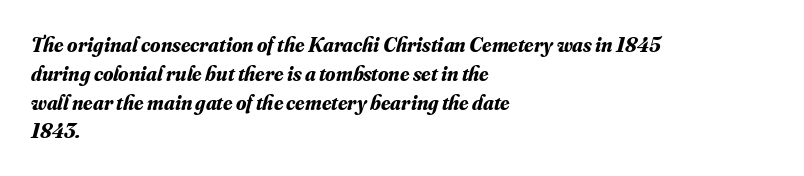
Posture: slanted. Only glyphs here, with clear space below each row. This sample is left-justified, so line endings fall wherever the words run out. The designer left line spacing at the default. The tracking reads as untouched default to a designer's eye.
